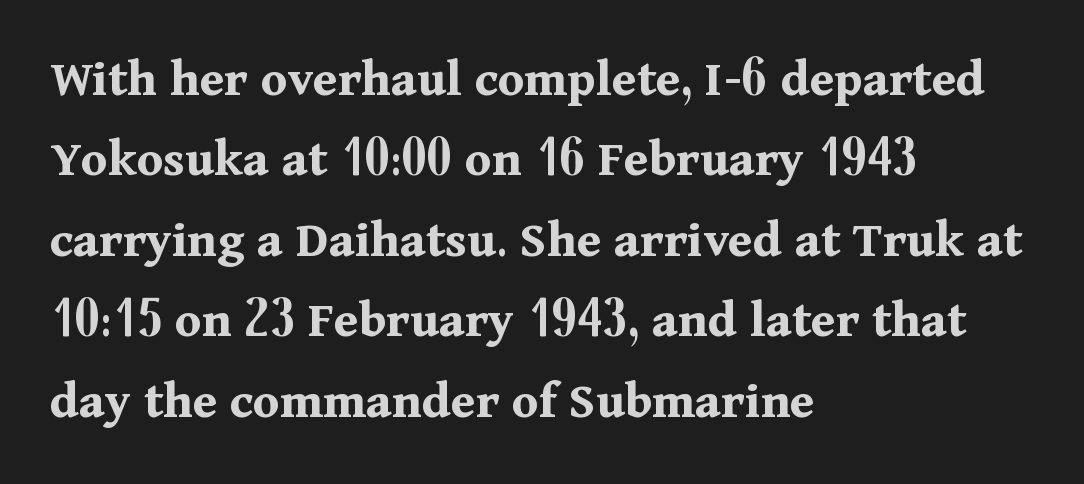
Q: Is the text bold? A: Yes.
Q: Is the text italic (slanted)? A: No, it is upright.
Q: Is the typeface a serif or a sans-serif typeface? A: Serif.
Q: Is the text underlined? A: No.
Q: How is the paragraph aligned? A: Left-aligned.
Q: Is the spacing between letters normal or unusually wide? A: Normal.
Q: Is the spacing between lines tight, normal or loose? A: Normal.
Q: Width (condensed, normal, or wide)? A: Normal.
Q: Stroke contrast? A: Medium.
Q: x-height? A: Medium.
Q: Monospaced? A: No.
